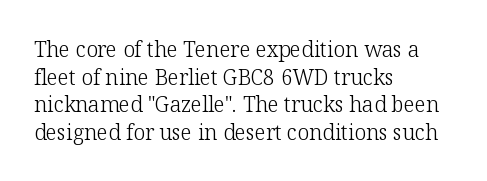
{"italic": "no", "bold": "no", "underline": "no", "align": "left", "line_spacing": "normal", "line_spacing_ratio": 1.31, "letter_spacing": "normal", "letter_spacing_em": 0.0, "glyph_px": 21}
